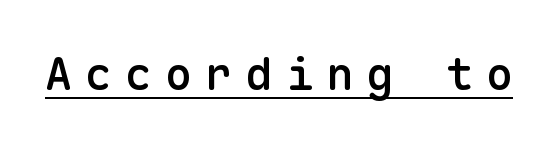
{"serif": "no", "italic": "no", "bold": "semi", "weight": "semibold", "width": "normal", "stroke_contrast": "low", "x_height": "medium", "monospaced": "yes", "underline": "yes", "letter_spacing": "wide", "letter_spacing_em": 0.29, "glyph_px": 45}
